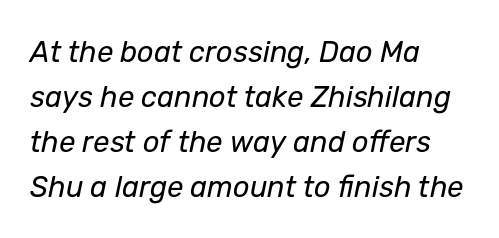
Q: Is the text bold? A: No.
Q: Is the text italic (slanted)? A: Yes, it leans right by about 12 degrees.
Q: Is the text underlined? A: No.
Q: How is the paragraph aligned? A: Left-aligned.
Q: Is the spacing between letters normal or unusually wide? A: Normal.
Q: Is the spacing between lines tight, normal or loose? A: Normal.
Q: Width (condensed, normal, or wide)? A: Normal.
Q: Stroke contrast? A: Low.
Q: x-height? A: Medium.
Q: Monospaced? A: No.
